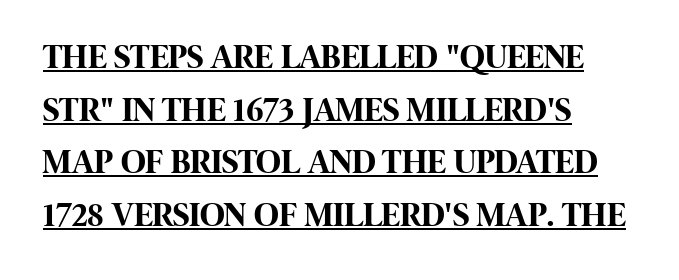
The image shows 34 px bold, condensed sans-serif type, upright; set left-aligned, normal line spacing (1.55x), normal letter spacing, underlined; high stroke contrast and a large x-height.
